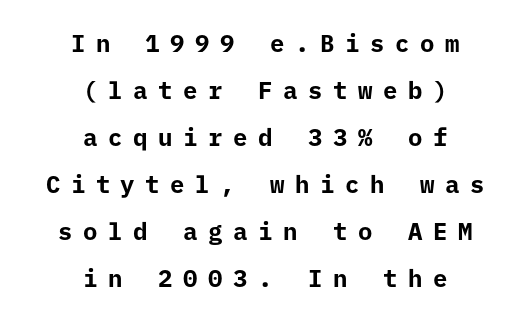
{"italic": "no", "bold": "yes", "underline": "no", "align": "center", "line_spacing": "loose", "line_spacing_ratio": 1.96, "letter_spacing": "wide", "letter_spacing_em": 0.44, "glyph_px": 24}
